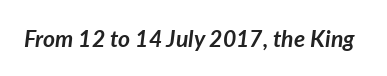
Q: Is the text bold? A: Yes.
Q: Is the text italic (slanted)? A: Yes, it leans right by about 7 degrees.
Q: Is the text underlined? A: No.
Q: Is the spacing between letters normal or unusually wide? A: Normal.
